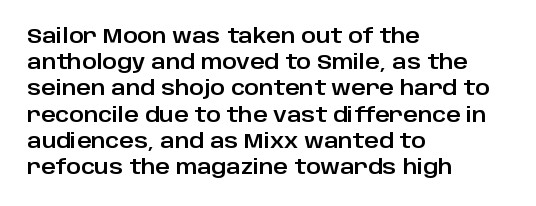
Rows of type keep a routine distance in the vertical direction. Designer's note — italics off, roman on. These lines stack with their left ends in a neat column. You could call the tracking neutral — neither tight nor loose. Each row of text sits above clean, open space.
